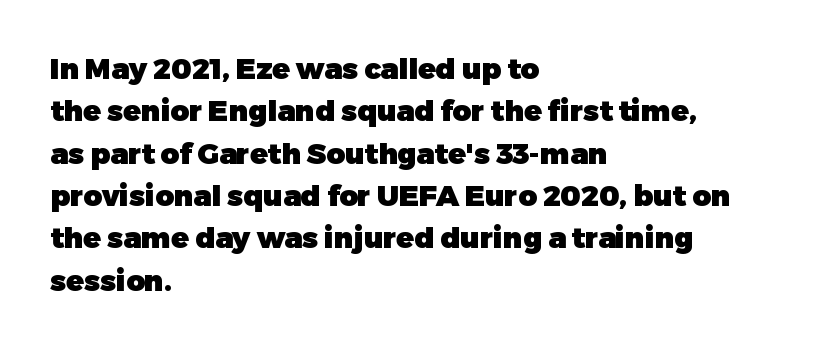
The image shows 29 px heavy sans-serif type, upright; set left-aligned, normal line spacing (1.46x), normal letter spacing, not underlined; low stroke contrast and a medium x-height.
